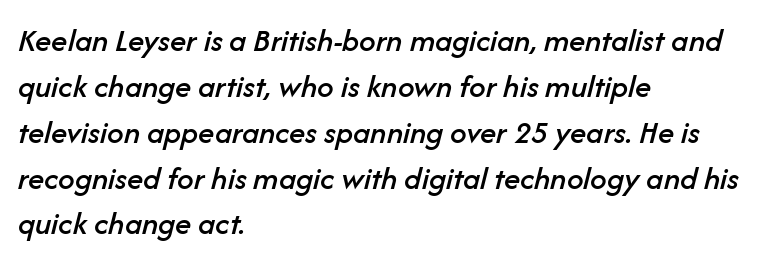
{"italic": "yes", "lean": "right", "slant_degrees": 14, "width": "normal", "stroke_contrast": "low", "x_height": "medium", "monospaced": "no", "underline": "no", "align": "left", "line_spacing": "normal", "line_spacing_ratio": 1.39, "letter_spacing": "normal", "letter_spacing_em": 0.0, "glyph_px": 33}
